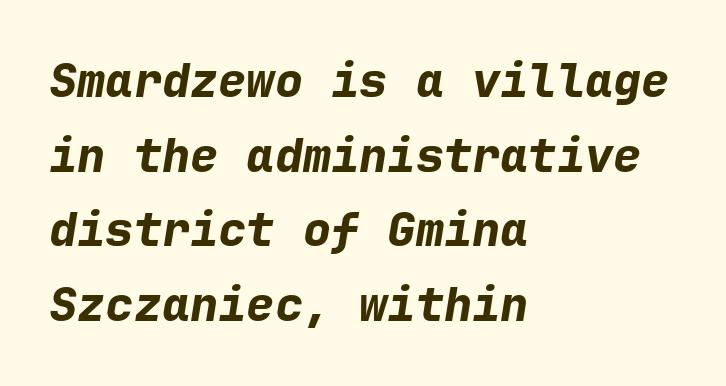
Q: Is the text bold? A: Yes.
Q: Is the text italic (slanted)? A: Yes, it leans right by about 9 degrees.
Q: Is the text underlined? A: No.
Q: How is the paragraph aligned? A: Left-aligned.
Q: Is the spacing between letters normal or unusually wide? A: Normal.
Q: Is the spacing between lines tight, normal or loose? A: Normal.
Q: Width (condensed, normal, or wide)? A: Normal.
Q: Stroke contrast? A: Low.
Q: x-height? A: Medium.
Q: Monospaced? A: Yes.
